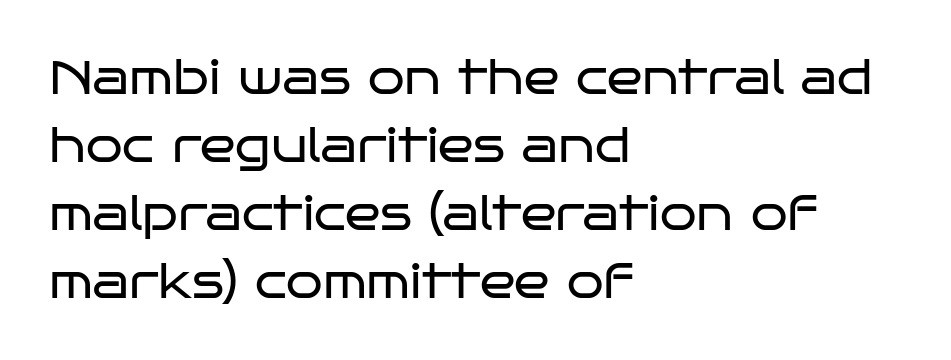
Tall strokes in this sample are plumb rather than angled. The line-height multiplier appears to be the usual default. The passage shown is typed in a proportional face where columns would drift. Glance below the letters and you will spot only blank space. The weight tops out at a normal text grade.
